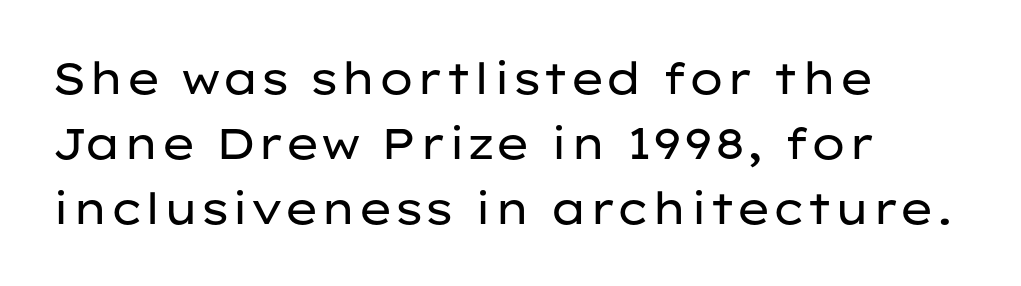
The image shows 43 px regular-weight, wide sans-serif type, upright; set left-aligned, normal line spacing (1.51x), normal letter spacing, not underlined; low stroke contrast and a medium x-height.
